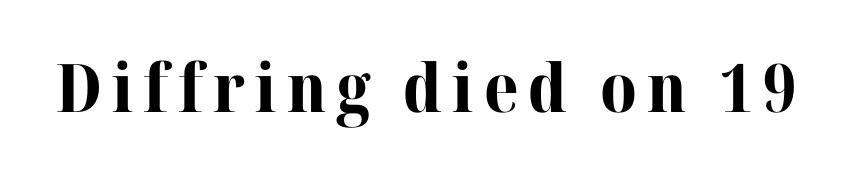
{"serif": "yes", "italic": "no", "bold": "yes", "weight": "bold", "width": "normal", "stroke_contrast": "high", "x_height": "medium", "monospaced": "no", "underline": "no", "glyph_px": 67}
